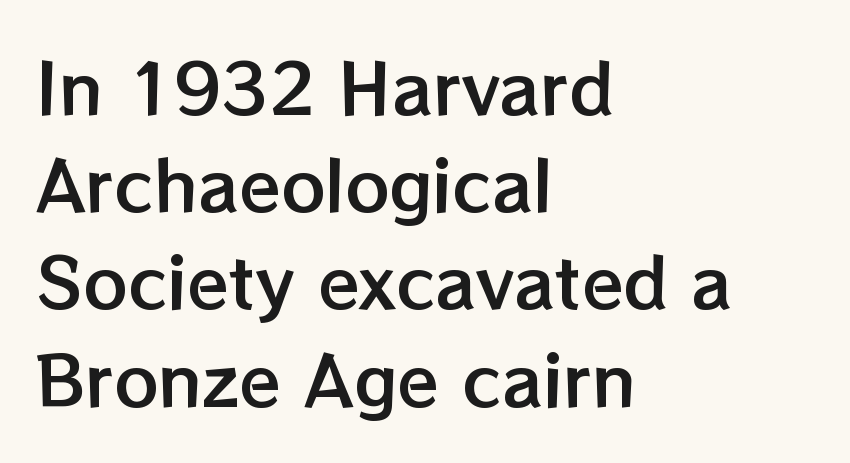
This is the regular roman posture of the typeface. This rendering uses left alignment, leaving the right contour irregular. These lines keep a tight, regular rhythm from letter to letter. Descender tails drop into unmarked territory. Honestly, the row spacing looks completely unremarkable. The passage shown is typed in a proportional face where columns would drift.
